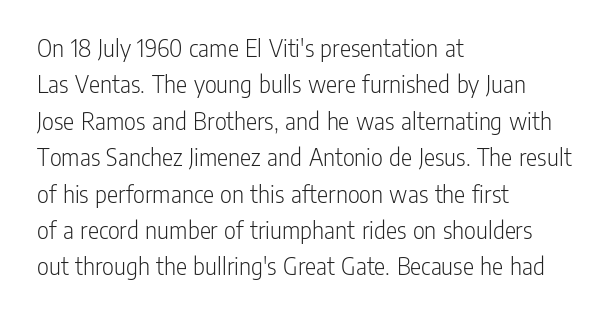
Short and long lines alike share a common starting point at left. The typeface has the unassuming heft of standard copy or less. Is the letter spacing exaggerated? No — it looks like the ordinary default. Has an underline been added? It has not. Posture: vertical.
